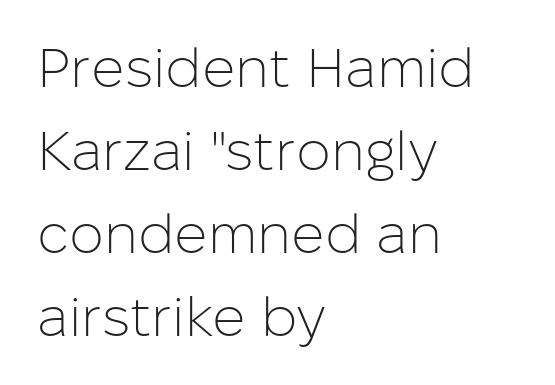
The image shows 55 px light sans-serif type, upright; set left-aligned, normal line spacing (1.51x), normal letter spacing, not underlined; low stroke contrast and a medium x-height.
